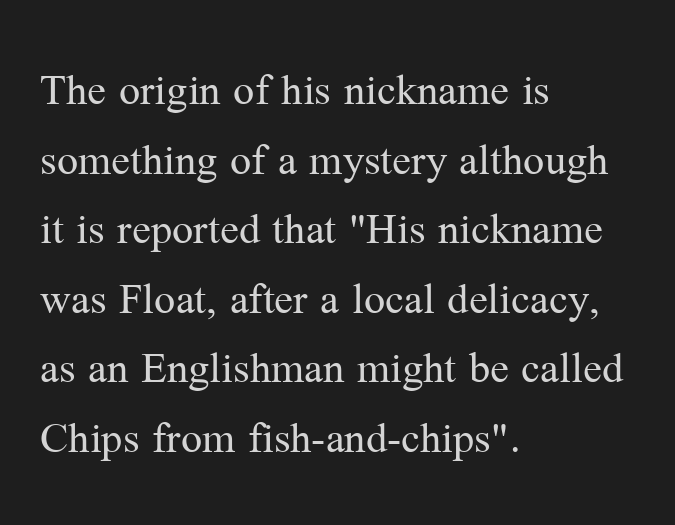
Letters rest on an invisible, unmarked baseline. If you measured baseline to baseline, you'd find a middling distance. Stems here are at most as thick as an everyday book face. Reading down the block, your eye returns to a fixed left position each line. The passage shown has conventional tracking throughout.
